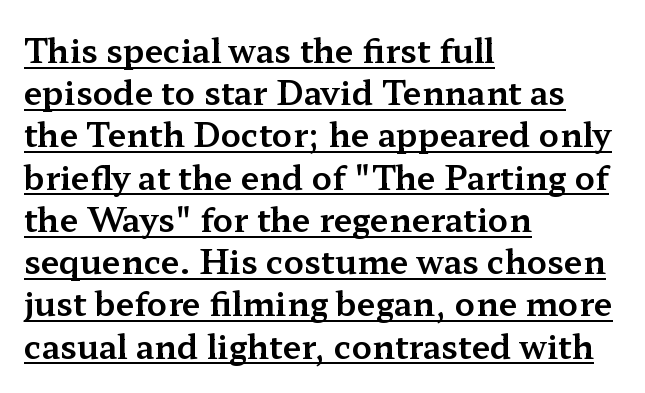
The image shows 33 px wide serif type, upright; set left-aligned, normal line spacing (1.28x), normal letter spacing, underlined; medium stroke contrast and a medium x-height.
